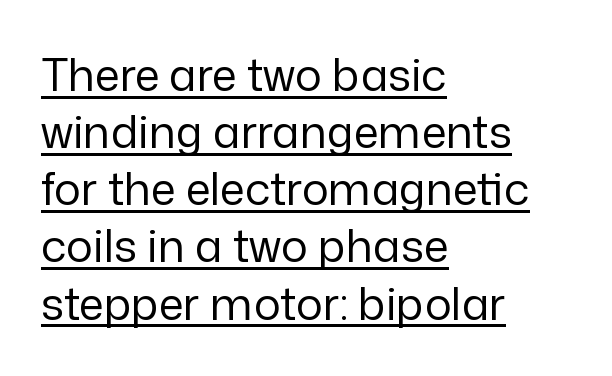
Q: Is the text bold? A: No.
Q: Is the text italic (slanted)? A: No, it is upright.
Q: Is the typeface a serif or a sans-serif typeface? A: Sans-serif.
Q: Is the text underlined? A: Yes.
Q: How is the paragraph aligned? A: Left-aligned.
Q: Is the spacing between letters normal or unusually wide? A: Normal.
Q: Is the spacing between lines tight, normal or loose? A: Normal.
Q: Width (condensed, normal, or wide)? A: Normal.
Q: Stroke contrast? A: Low.
Q: x-height? A: Medium.
Q: Monospaced? A: No.
